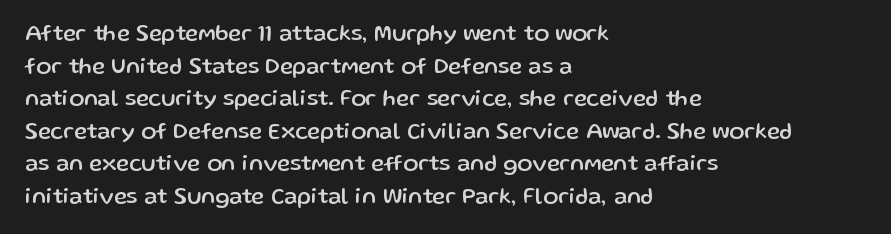
{"italic": "no", "underline": "no", "align": "left", "line_spacing": "normal", "line_spacing_ratio": 1.48, "letter_spacing": "normal", "letter_spacing_em": 0.0, "glyph_px": 22}
